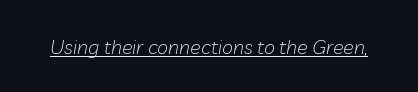
Q: Is the text bold? A: No.
Q: Is the text italic (slanted)? A: Yes, it leans right by about 10 degrees.
Q: Is the text underlined? A: Yes.
Q: Is the spacing between letters normal or unusually wide? A: Normal.
